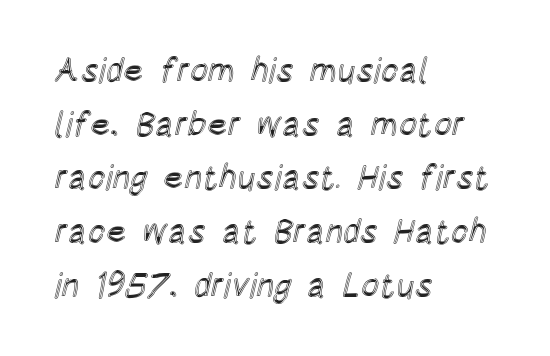
Q: Is the text italic (slanted)? A: Yes.
Q: Is the text underlined? A: No.
Q: How is the paragraph aligned? A: Left-aligned.
Q: Is the spacing between letters normal or unusually wide? A: Normal.
Q: Is the spacing between lines tight, normal or loose? A: Normal.
Q: Width (condensed, normal, or wide)? A: Condensed.
Q: x-height? A: Large.
Q: Monospaced? A: No.
